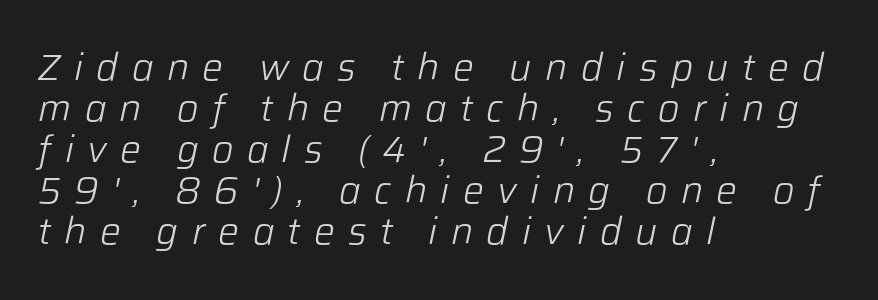
{"italic": "yes", "lean": "right", "slant_degrees": 12, "bold": "no", "weight": "light", "width": "normal", "stroke_contrast": "low", "x_height": "medium", "monospaced": "no", "underline": "no", "align": "left", "line_spacing": "tight", "line_spacing_ratio": 1.11, "letter_spacing": "wide", "letter_spacing_em": 0.36, "glyph_px": 37}
